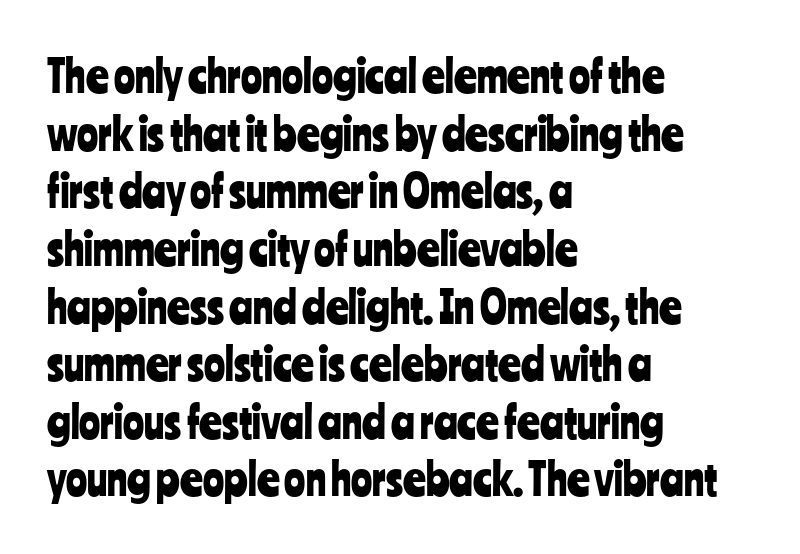
Evenly set lines give the paragraph a standard silhouette. The passage shown is typed in a proportional face where columns would drift. A sans-serif font was chosen for this passage. Underline: absent. Does the lettering tilt? It doesn't — this is upright.
